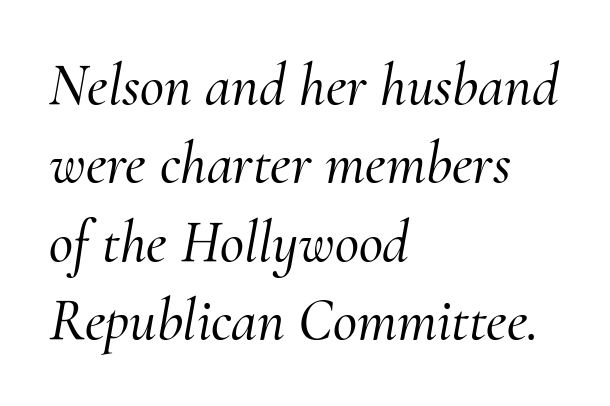
The image shows 59 px serif type, italic (leaning right); set left-aligned, normal line spacing (1.33x), normal letter spacing, not underlined; medium stroke contrast and a small x-height.
